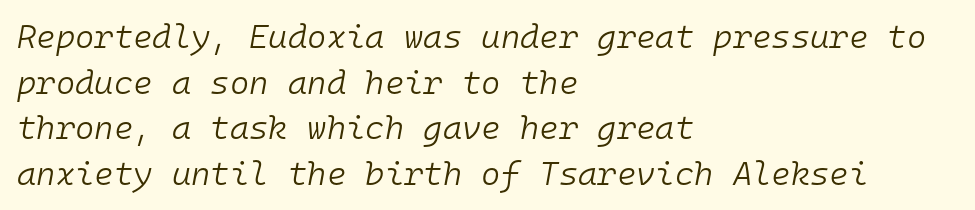
The image shows 33 px light type, italic (leaning right), monospaced; set left-aligned, normal line spacing (1.38x), normal letter spacing, not underlined; low stroke contrast and a medium x-height.
